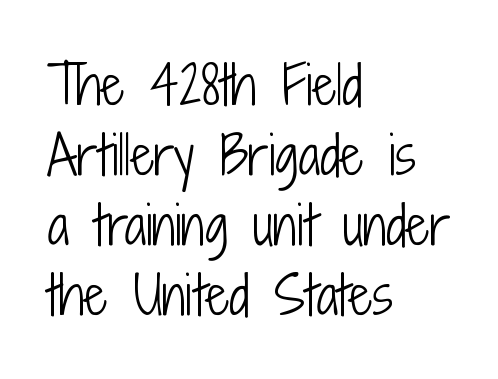
The image shows 51 px light, condensed sans-serif type, upright; set left-aligned, normal line spacing (1.37x), normal letter spacing, not underlined; low stroke contrast and a medium x-height.
